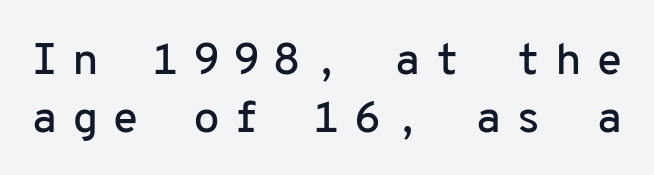
Think of a typewriter: that constant character pitch is what you see here. Whoever set this chose a conventional vertical rhythm. Is the letter spacing exaggerated? Yes — the characters are pushed far apart. This rendering employs a face without finishing strokes, i.e., a sans-serif. The axis of the letterforms is exactly vertical.
